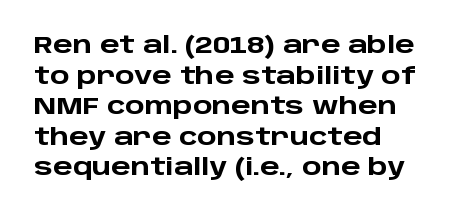
{"italic": "no", "bold": "yes", "underline": "no", "align": "left", "line_spacing": "normal", "line_spacing_ratio": 1.33, "letter_spacing": "normal", "letter_spacing_em": 0.0, "glyph_px": 23}
